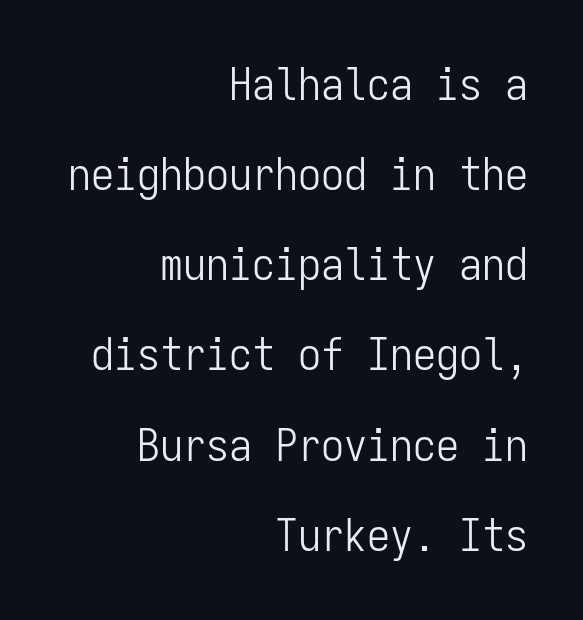
Q: Is the text bold? A: No.
Q: Is the text italic (slanted)? A: No, it is upright.
Q: Is the typeface a serif or a sans-serif typeface? A: Sans-serif.
Q: Is the text underlined? A: No.
Q: How is the paragraph aligned? A: Right-aligned.
Q: Is the spacing between letters normal or unusually wide? A: Normal.
Q: Is the spacing between lines tight, normal or loose? A: Loose.
Q: Width (condensed, normal, or wide)? A: Condensed.
Q: Stroke contrast? A: Low.
Q: x-height? A: Medium.
Q: Monospaced? A: Yes.
